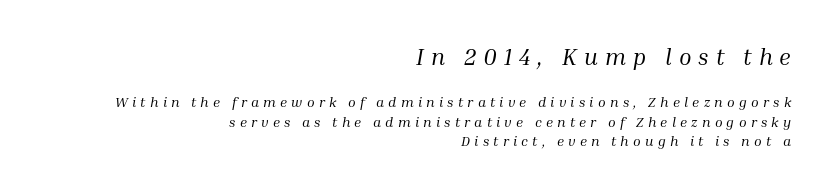
Q: Is the text bold? A: No.
Q: Is the text italic (slanted)? A: Yes, it leans right by about 10 degrees.
Q: Is the text underlined? A: No.
Q: How is the paragraph aligned? A: Right-aligned.
Q: Is the spacing between letters normal or unusually wide? A: Unusually wide.
Q: Is the spacing between lines tight, normal or loose? A: Normal.
Q: Which block of text is set in a larger size, the first (top) or the second (bottom)? A: The first (top) one.
